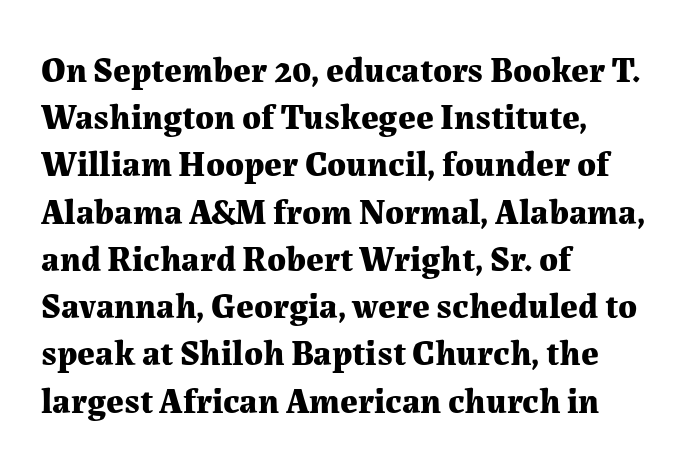
Compared with typical paragraphs, the rows here are spaced about the same. Words appear dense and cohesive because spacing is normal. Anything drawn beneath the words? Only blank space. This rendering employs a face with finishing strokes, i.e., a serif.
